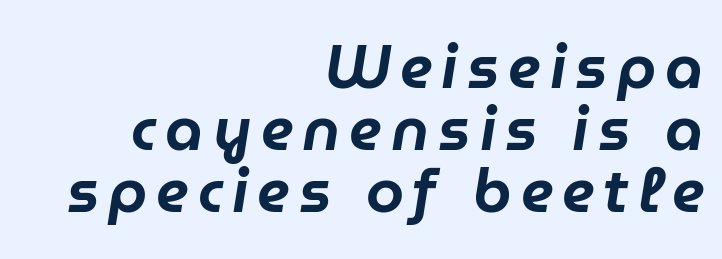
{"italic": "yes", "lean": "right", "slant_degrees": 9, "width": "normal", "stroke_contrast": "low", "x_height": "medium", "monospaced": "no", "underline": "no", "align": "right", "line_spacing": "tight", "line_spacing_ratio": 1.02, "glyph_px": 61}
